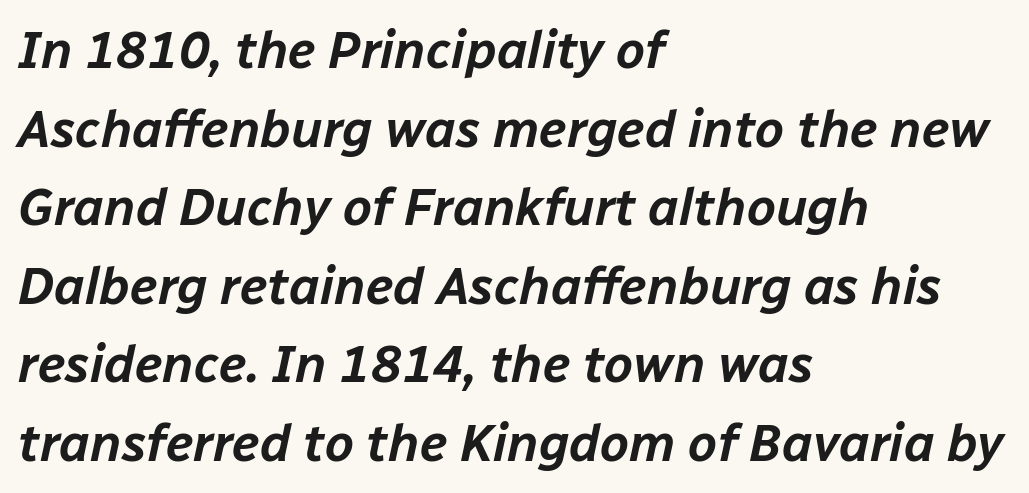
{"italic": "yes", "lean": "right", "slant_degrees": 12, "width": "normal", "stroke_contrast": "low", "x_height": "medium", "monospaced": "no", "underline": "no", "align": "left", "line_spacing": "normal", "line_spacing_ratio": 1.51, "letter_spacing": "normal", "letter_spacing_em": 0.0, "glyph_px": 52}
